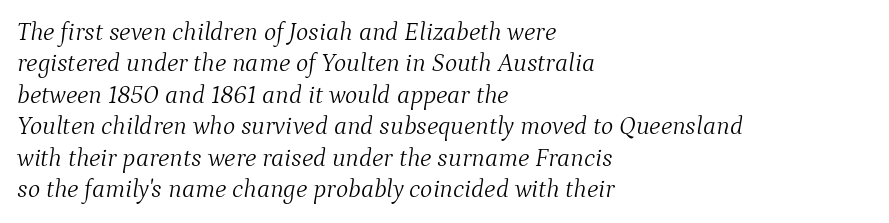
The image shows 26 px text type, italic (leaning right); set left-aligned, line spacing 1.21x, normal letter spacing, not underlined.
